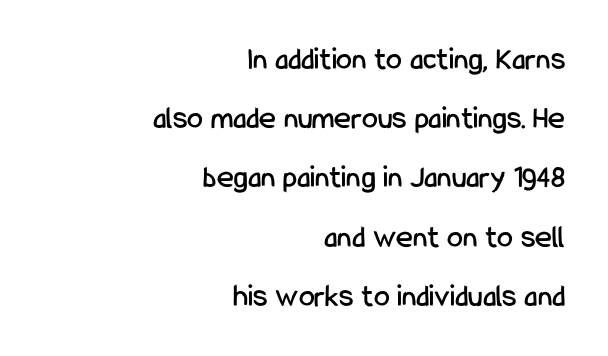
Q: Is the text italic (slanted)? A: No, it is upright.
Q: Is the typeface a serif or a sans-serif typeface? A: Sans-serif.
Q: Is the text underlined? A: No.
Q: How is the paragraph aligned? A: Right-aligned.
Q: Is the spacing between letters normal or unusually wide? A: Normal.
Q: Width (condensed, normal, or wide)? A: Condensed.
Q: Stroke contrast? A: Low.
Q: x-height? A: Medium.
Q: Monospaced? A: No.
